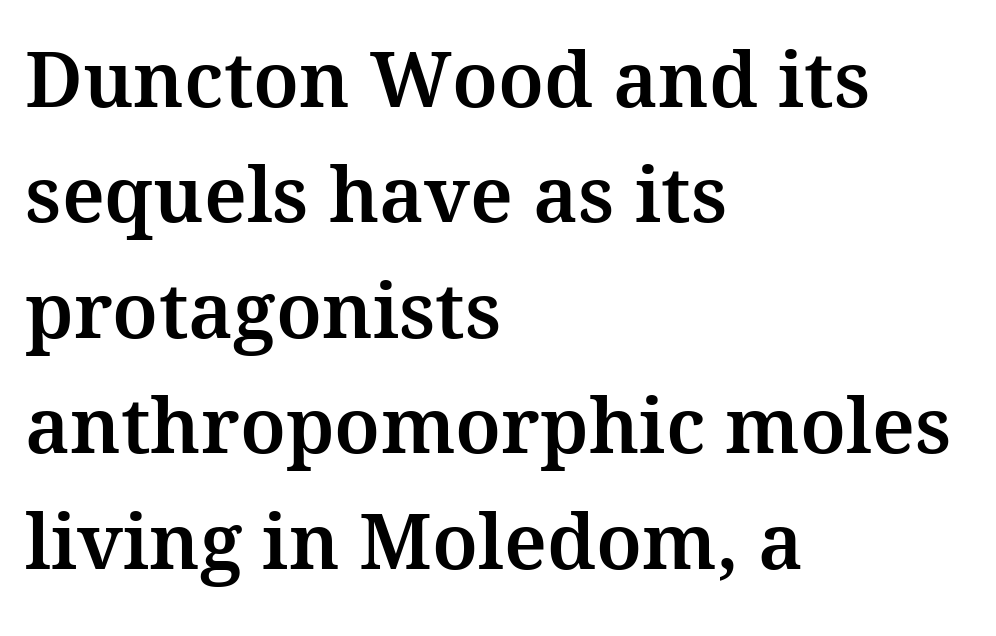
Q: Is the text italic (slanted)? A: No, it is upright.
Q: Is the typeface a serif or a sans-serif typeface? A: Serif.
Q: Is the text underlined? A: No.
Q: How is the paragraph aligned? A: Left-aligned.
Q: Is the spacing between letters normal or unusually wide? A: Normal.
Q: Is the spacing between lines tight, normal or loose? A: Normal.
Q: Width (condensed, normal, or wide)? A: Normal.
Q: Stroke contrast? A: Medium.
Q: x-height? A: Medium.
Q: Monospaced? A: No.
